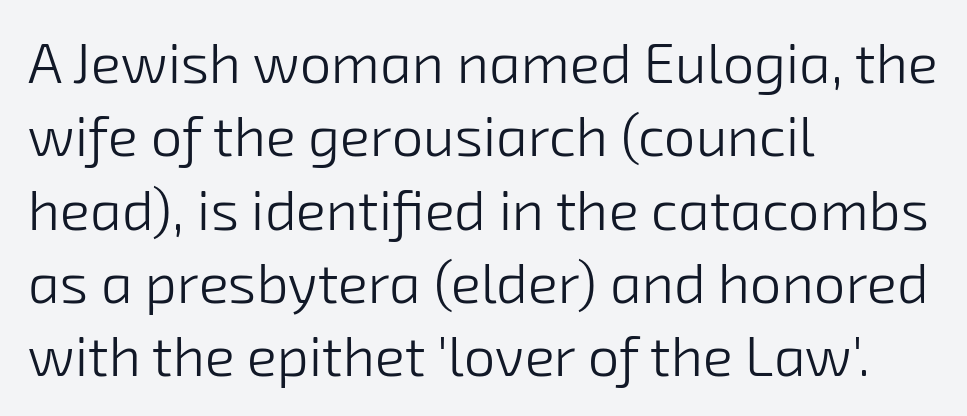
Q: Is the text bold? A: No.
Q: Is the typeface a serif or a sans-serif typeface? A: Sans-serif.
Q: Is the text underlined? A: No.
Q: How is the paragraph aligned? A: Left-aligned.
Q: Is the spacing between letters normal or unusually wide? A: Normal.
Q: Is the spacing between lines tight, normal or loose? A: Normal.
Q: Width (condensed, normal, or wide)? A: Normal.
Q: Stroke contrast? A: Low.
Q: x-height? A: Medium.
Q: Monospaced? A: No.
